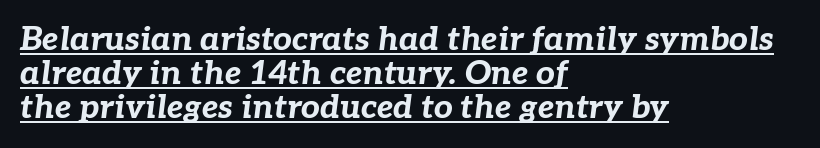
The letters advance in unequal steps, a hallmark of proportional type. Has an underline been added? It has. Vertical spacing — tight. Look at the stroke-to-counter ratio: heavy, a bold.
